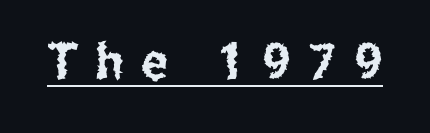
The horizontal fit of the characters is loose and conspicuously gappy. Think of a printed novel: that variable character pitch is what you see here. Examine the stroke ends and you'll find no serifs. The specimen includes a rule beneath the text block's lines. Rendered with straight, roman letterforms.
